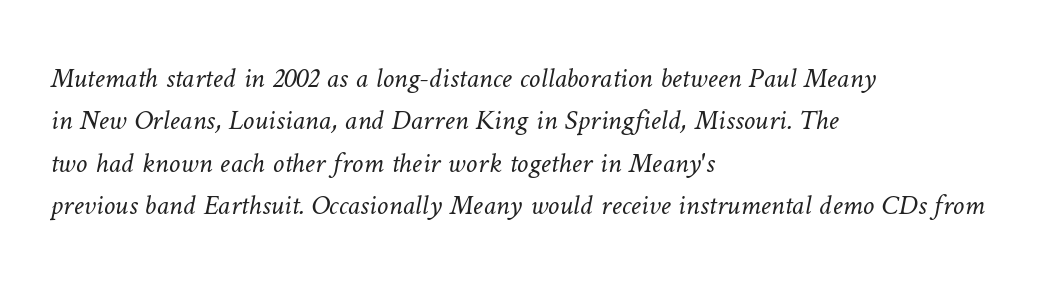
{"bold": "no", "weight": "light", "width": "normal", "stroke_contrast": "low", "x_height": "medium", "monospaced": "no", "underline": "no", "align": "left", "line_spacing": "normal", "line_spacing_ratio": 1.46, "letter_spacing": "normal", "letter_spacing_em": 0.0, "glyph_px": 29}
